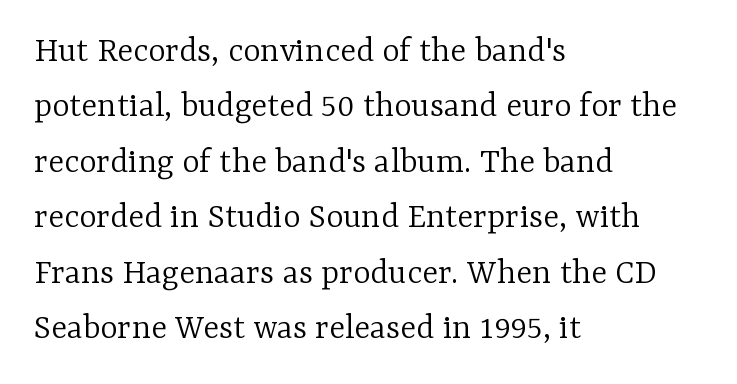
The image shows 37 px light serif type, upright; set left-aligned, normal line spacing (1.5x), normal letter spacing, not underlined; low stroke contrast and a medium x-height.
